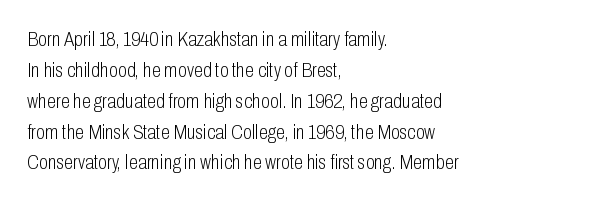
The image shows 21 px text type, upright; set left-aligned, normal line spacing (1.47x), normal letter spacing, not underlined.
